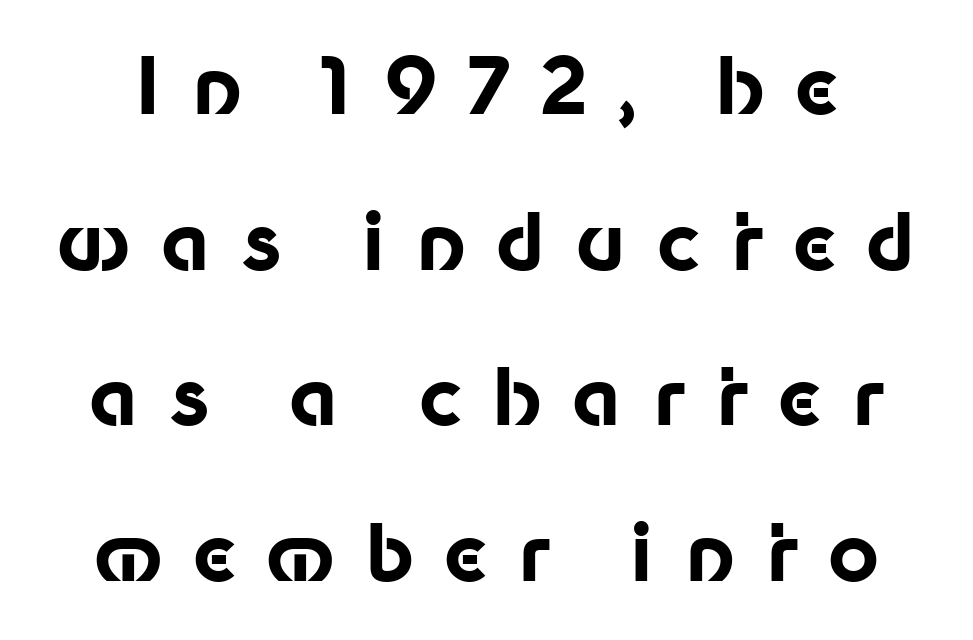
The image shows 79 px bold sans-serif type, upright; set loose line spacing (1.97x), unusually wide letter spacing (+0.38 em), not underlined; low stroke contrast and a medium x-height.
